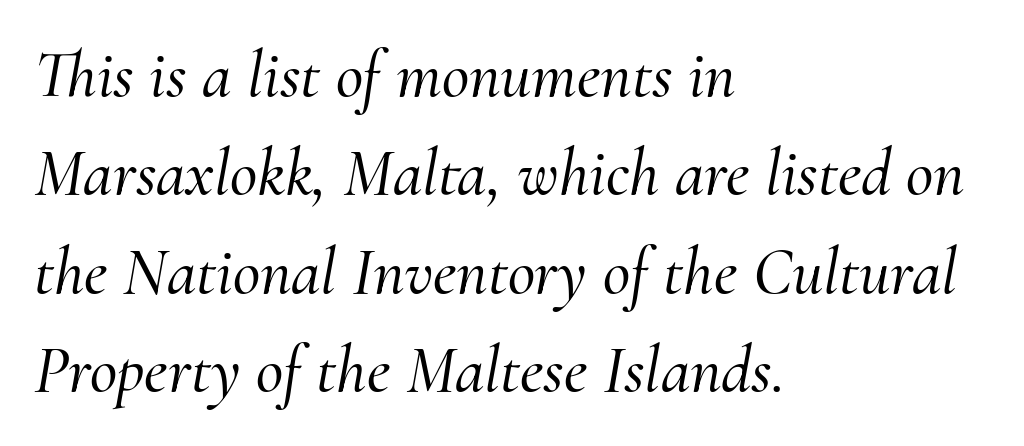
Here the designer chose a conventional face with non-uniform glyph widths. Typeset ragged right — the left edge is the straight one. Has an underline been added? It has not. The typeface chosen for these lines features serifs.
